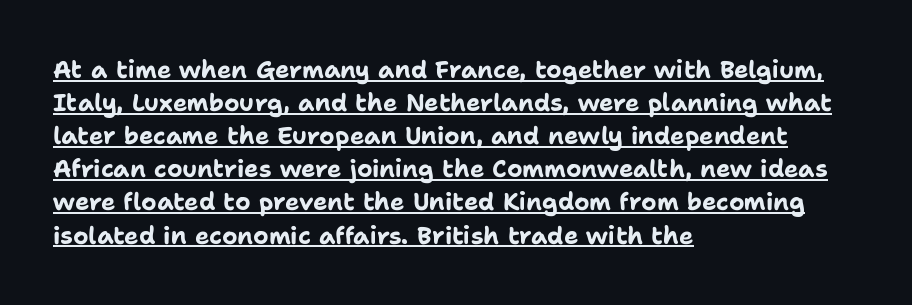
{"italic": "no", "bold": "yes", "underline": "yes", "align": "left", "line_spacing": "normal", "line_spacing_ratio": 1.38, "letter_spacing": "normal", "letter_spacing_em": 0.0, "glyph_px": 24}
